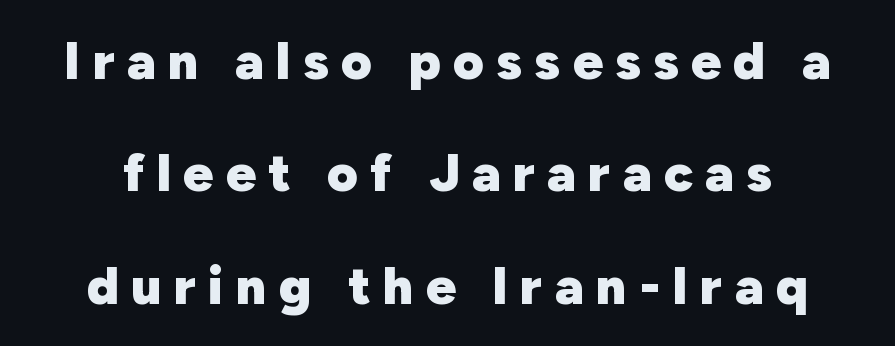
The image shows 53 px heavy sans-serif type, upright; set loose line spacing (2.12x), unusually wide letter spacing (+0.23 em), not underlined; low stroke contrast and a medium x-height.
